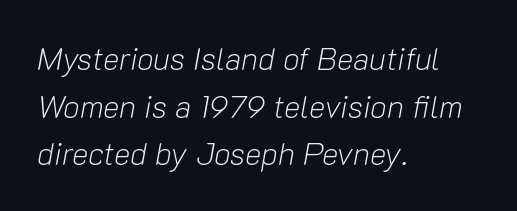
The image shows 31 px light type, italic (leaning right); set left-aligned, normal line spacing (1.54x), normal letter spacing, not underlined; low stroke contrast and a medium x-height.
